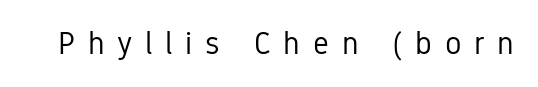
Is the type heavy? It reads as light-to-regular instead. Tracking value appears strongly positive — letters spread wide. Examine the stroke ends and you'll find no serifs. The baseline area is clear.
